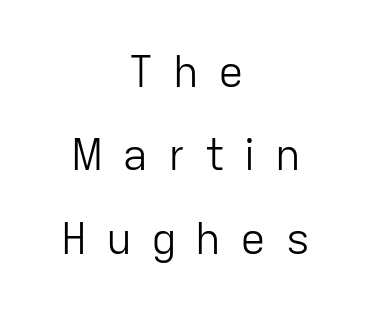
The image shows 43 px light sans-serif type, upright; set centered, loose line spacing (1.94x), unusually wide letter spacing (+0.44 em), not underlined; low stroke contrast and a medium x-height.
